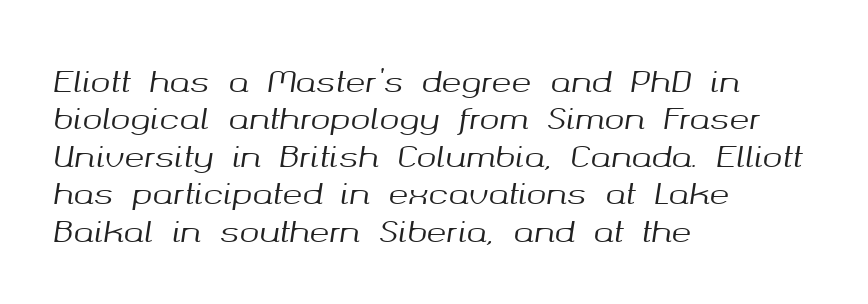
{"italic": "yes", "lean": "right", "slant_degrees": 8, "width": "normal", "stroke_contrast": "medium", "x_height": "medium", "monospaced": "no", "underline": "no", "align": "left", "line_spacing": "normal", "line_spacing_ratio": 1.25, "letter_spacing": "normal", "letter_spacing_em": 0.0, "glyph_px": 30}
